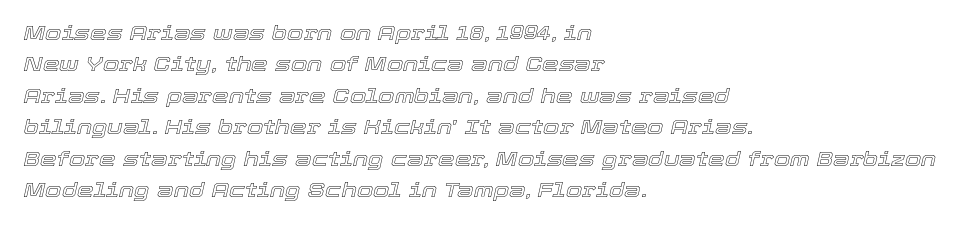
Nothing unusual about the tracking: characters are spaced as the font intends. In CSS terms this would be text-align: left. Is there much room between lines? A standard amount, neither cramped nor airy. Check under the words: just untouched page. Compared with ordinary roman type, these characters are visibly tilted.
